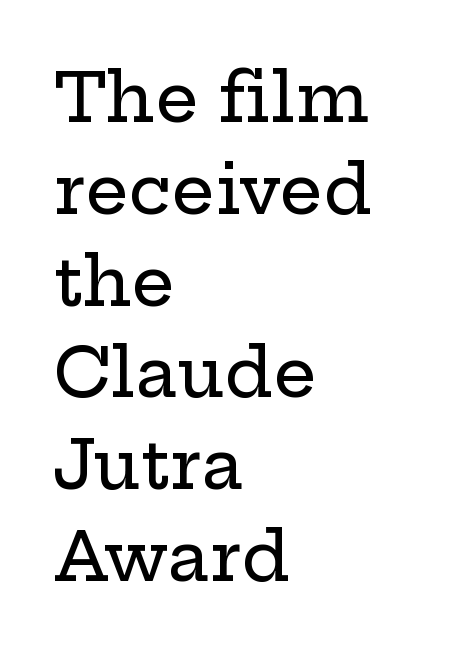
{"serif": "yes", "italic": "no", "width": "wide", "stroke_contrast": "low", "x_height": "medium", "monospaced": "no", "underline": "no", "align": "left", "line_spacing": "normal", "line_spacing_ratio": 1.35, "letter_spacing": "normal", "letter_spacing_em": 0.0, "glyph_px": 68}
